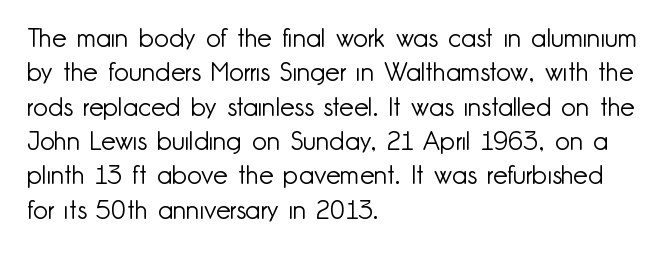
The image shows 26 px text type, upright; set left-aligned, normal line spacing (1.32x), normal letter spacing, not underlined.
